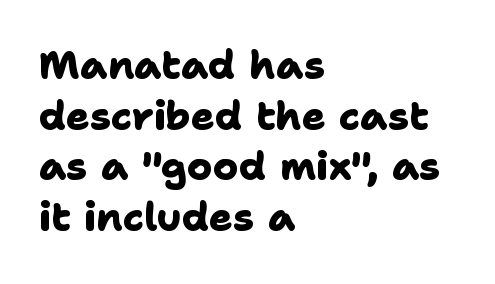
The image shows 39 px heavy sans-serif type; set left-aligned, normal line spacing (1.3x), normal letter spacing, not underlined; low stroke contrast and a medium x-height.
